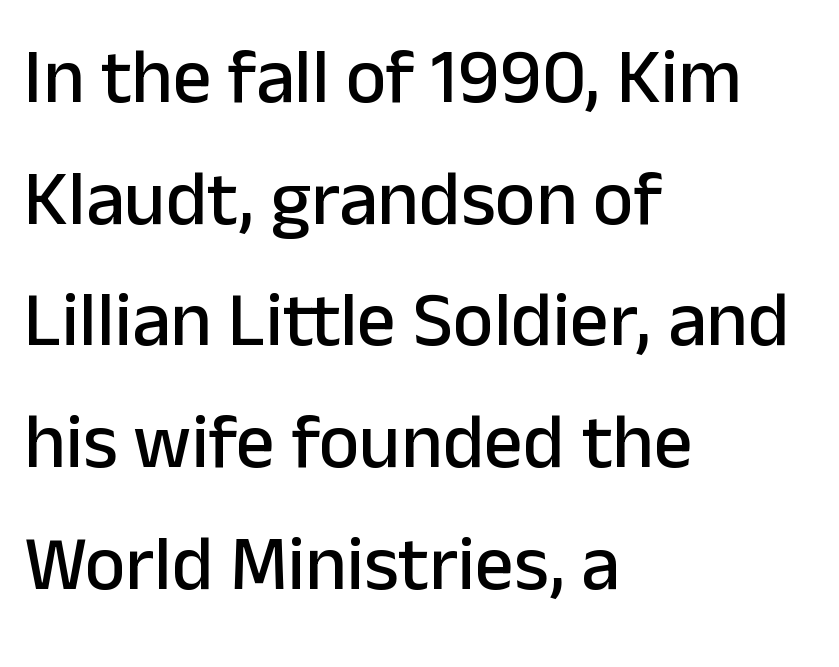
The image shows 77 px sans-serif type, upright; set left-aligned, normal line spacing (1.58x), normal letter spacing, not underlined; low stroke contrast and a medium x-height.
